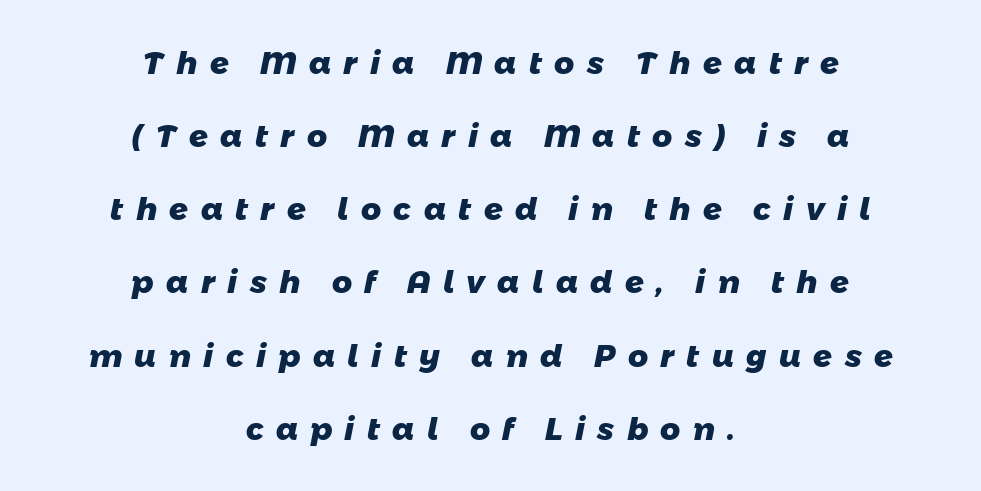
{"serif": "no", "bold": "yes", "weight": "heavy", "width": "normal", "stroke_contrast": "low", "x_height": "medium", "monospaced": "no", "underline": "no", "align": "center", "line_spacing": "loose", "line_spacing_ratio": 2.36, "letter_spacing": "wide", "letter_spacing_em": 0.4, "glyph_px": 31}
